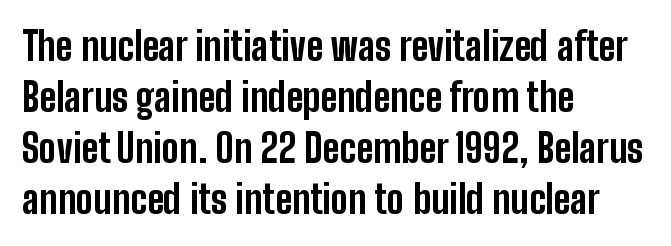
Each letter keeps its own natural width here, so spacing adapts to shape. Unlike italic type, these characters show no tilt at all. A normal amount of white space separates one row of letters from the next. The text block is weighted toward the left margin, trailing off unevenly rightward. You can tell from the bare stems that sans-serif type was used.
